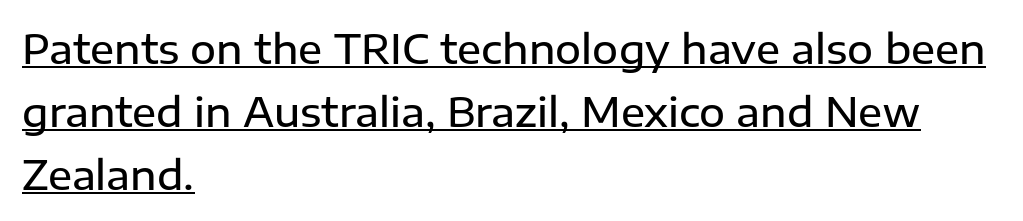
Every row of glyphs begins at an identical x-position on the left. The strokes are fattened partway — semibold, not bold. Observe the ordinary spacing: letters are neighbours, not strangers. Interline gaps are of average width in this sample. This sample uses an upright cut, with every glyph sitting square on the baseline. Note the varied advance widths — an 'i' is clearly narrower than an 'm'.
